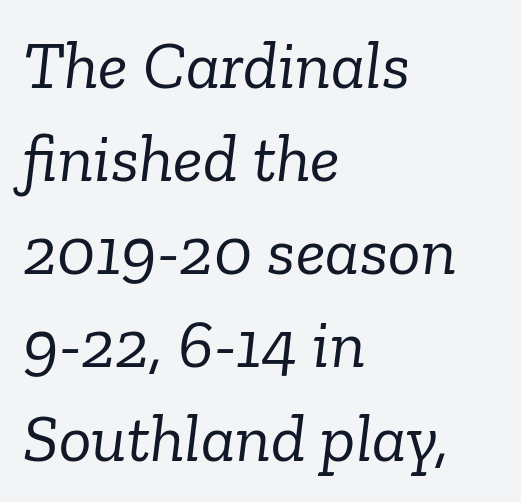
The image shows 68 px light serif type, italic (leaning right); set left-aligned, normal line spacing (1.37x), normal letter spacing, not underlined; low stroke contrast and a medium x-height.
